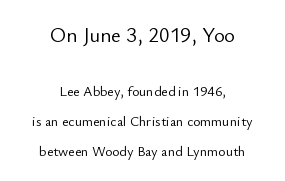
Horizontally, the lines are justified to the midpoint only. Anything drawn beneath the words? Only blank space. The strokes carry an ordinary text weight at most. Typesetter's note — upper block bumped up in size, lower block left smaller. How are the letters spaced? Ordinarily, with no added tracking.
